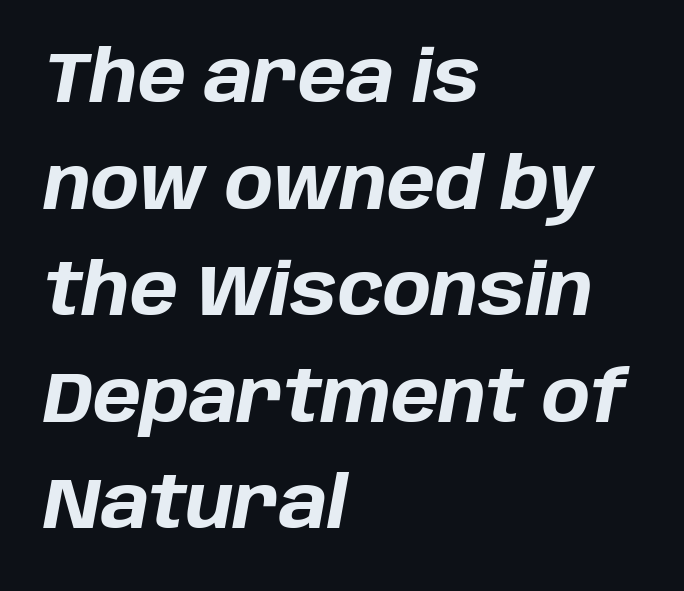
If you drew a ruler down the left edge, every line would touch it. Italic? Definitely — the glyphs are oblique. A full-strength bold gives these letters their thick strokes. How would I describe the line gaps? Plain and ordinary. Character widths vary here, with narrow letters taking less room than wide ones.
